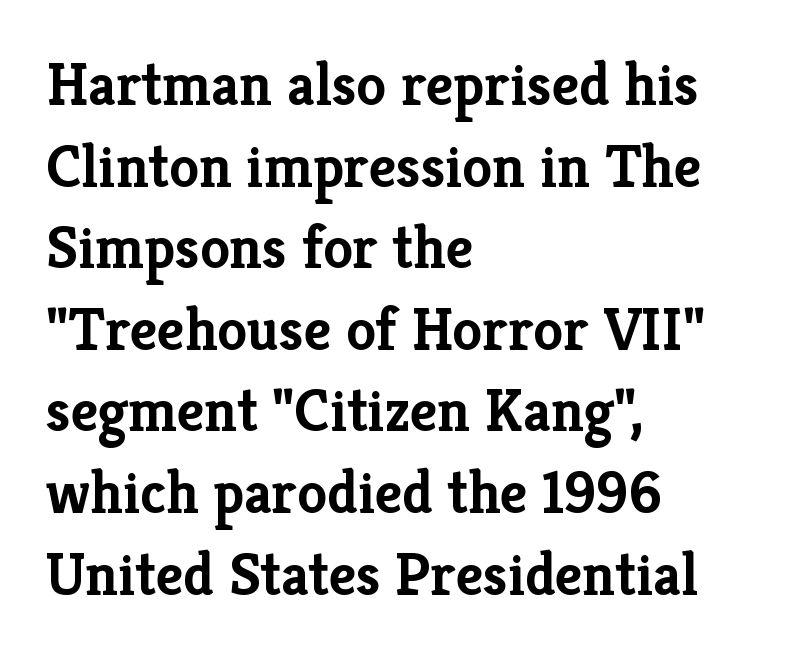
The image shows 60 px semibold serif type, upright; set left-aligned, normal line spacing (1.36x), normal letter spacing, not underlined; low stroke contrast and a medium x-height.
